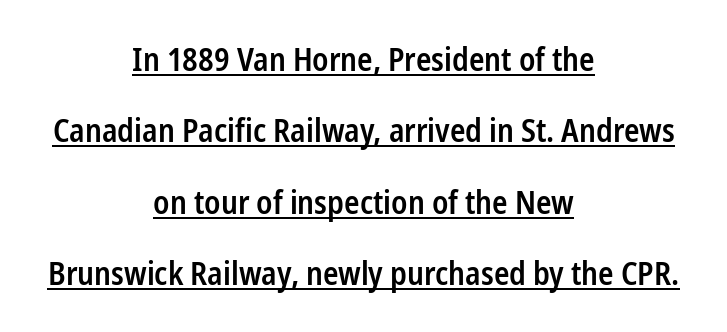
Q: Is the text bold? A: Semi-bold.
Q: Is the text italic (slanted)? A: No, it is upright.
Q: Is the typeface a serif or a sans-serif typeface? A: Sans-serif.
Q: Is the text underlined? A: Yes.
Q: How is the paragraph aligned? A: Centered.
Q: Is the spacing between letters normal or unusually wide? A: Normal.
Q: Is the spacing between lines tight, normal or loose? A: Loose.
Q: Width (condensed, normal, or wide)? A: Condensed.
Q: Stroke contrast? A: Low.
Q: x-height? A: Medium.
Q: Monospaced? A: No.
